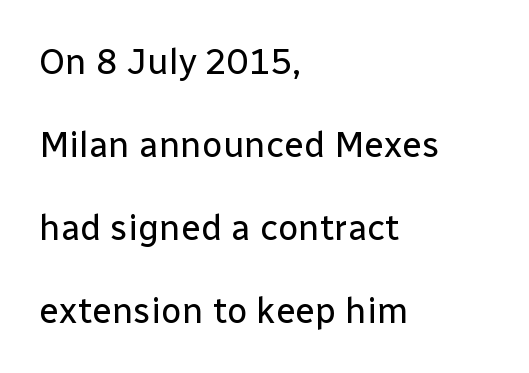
The type sits square on the baseline with zero lean. The face used here is a sans, in the tradition of grotesques and geometrics. No extra ink here — the face is not bold. Layout note: lines flush left. Honestly, there is no underline to notice here at all.
